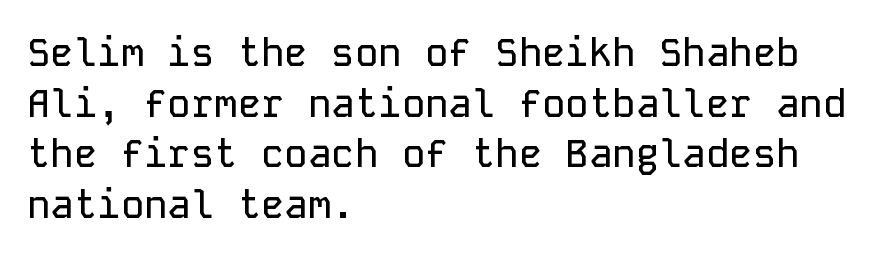
Which margin do the lines hug? The left one — the right edge is uneven. The typeface chosen for these lines omits serifs. Honestly, the row spacing looks completely unremarkable. Posture: vertical.
